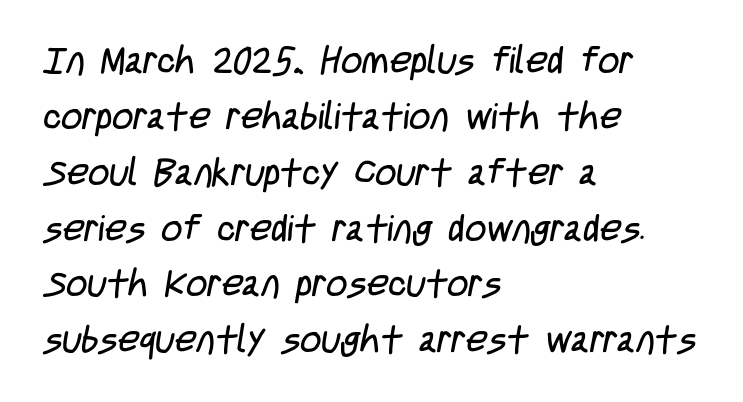
The space between consecutive lines is moderate. Proportional: the letters do not fall into vertical columns. Words float on clear page, feet unadorned. The rendering shows plain stroke endings on the letterforms — a sans-serif design. The letters sit at their default tracking, neither squeezed nor spread.
